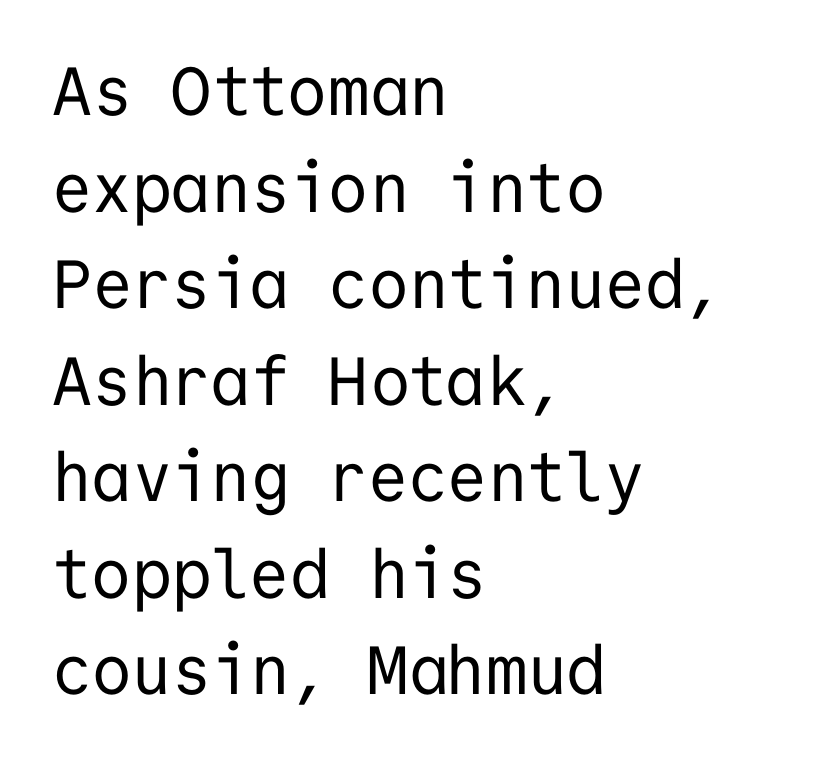
{"serif": "no", "italic": "no", "bold": "no", "weight": "regular", "width": "normal", "stroke_contrast": "low", "x_height": "medium", "monospaced": "yes", "underline": "no", "align": "left", "line_spacing": "normal", "line_spacing_ratio": 1.42, "letter_spacing": "normal", "letter_spacing_em": 0.0, "glyph_px": 68}
